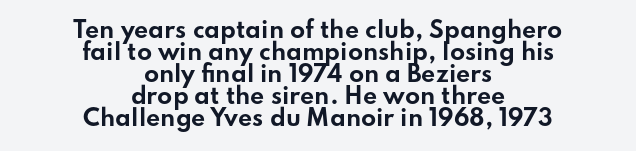
The passage shown stacks its lines with hardly any gap. Summary of weight: heavy, a full bold. The tracking reads as untouched default to a designer's eye. Check the space under the baseline: it is left empty. Nope, not italic — everything's standing straight.
